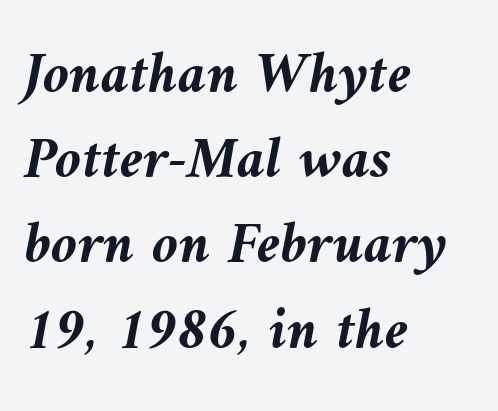
Letters rest on an invisible, unmarked baseline. Standard letterfit; no display-style spreading of the glyphs. Does the copy run flush right? No — it runs flush left. Looks like regular typesetting: each glyph gets only the width it needs. Normally led — the rows are evenly, conventionally spaced. Observe the lean: these are italic letterforms.
